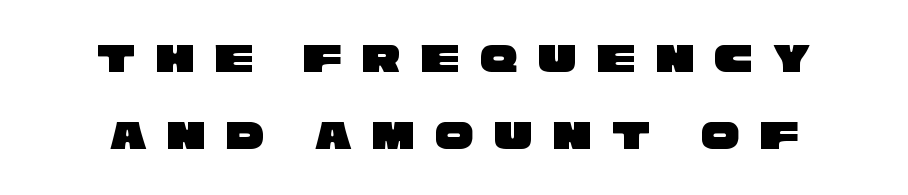
Q: Is the typeface a serif or a sans-serif typeface? A: Sans-serif.
Q: Is the text underlined? A: No.
Q: Is the spacing between letters normal or unusually wide? A: Unusually wide.
Q: Width (condensed, normal, or wide)? A: Wide.
Q: Stroke contrast? A: Low.
Q: x-height? A: Large.
Q: Monospaced? A: No.
